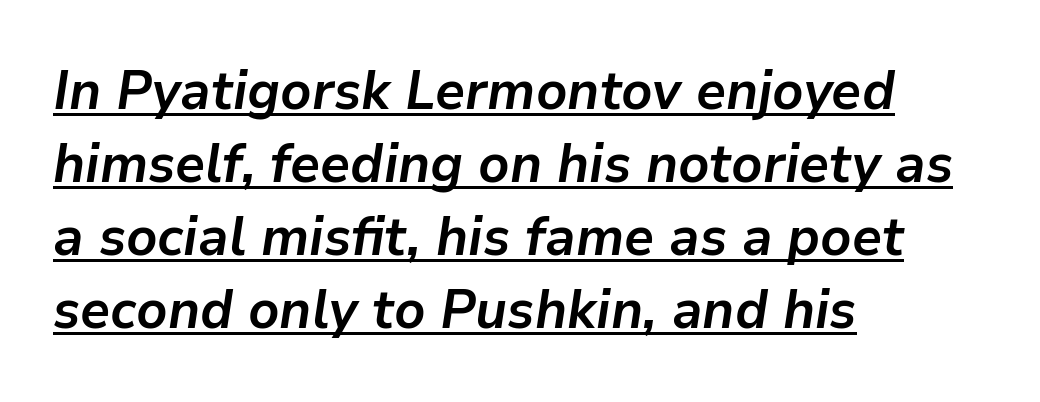
The glyphs look as if they've been sheared to an angle. Here the glyphs are tracked normally, forming tight word shapes. The glyphs are accompanied by a horizontal stroke just below them. The passage shown is typed in a proportional face where columns would drift. Vertically, the passage feels balanced, rows spaced as you'd expect.
